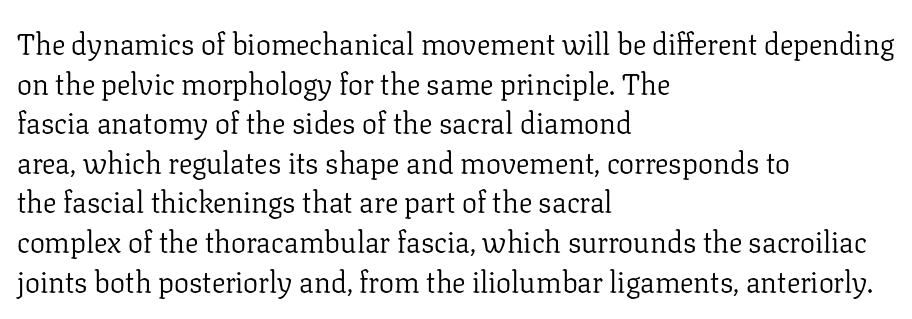
Is the stroke heavy? The answer is a plain regular-or-lighter. What stands out about the letter spacing? Nothing — it is the standard amount. Baseline-to-baseline distance is the conventional proportion of letter height. Examine the stroke ends and you'll spot serifs. Character widths vary here, with narrow letters taking less room than wide ones.
